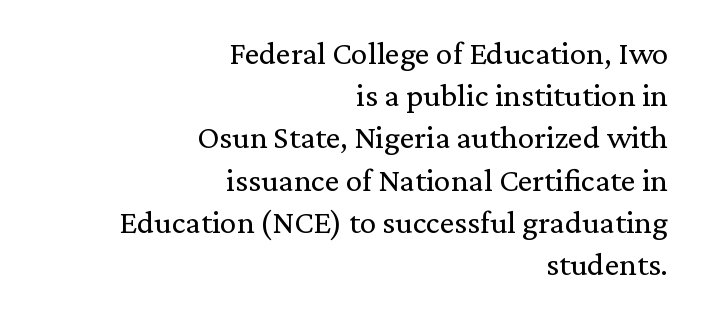
The block of text has a typical density, with ordinary space between rows. The specimen reads as upright at a glance. Notice how the passage keeps a crisp vertical edge on the right only. Type style note: has serifs.
